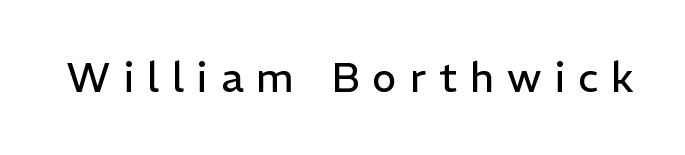
A bare baseline throughout the passage. Note the varied advance widths — an 'i' is clearly narrower than an 'm'. Every character sits straight up, as roman type does. Serif or sans? Sans — the stroke terminals are bare.
